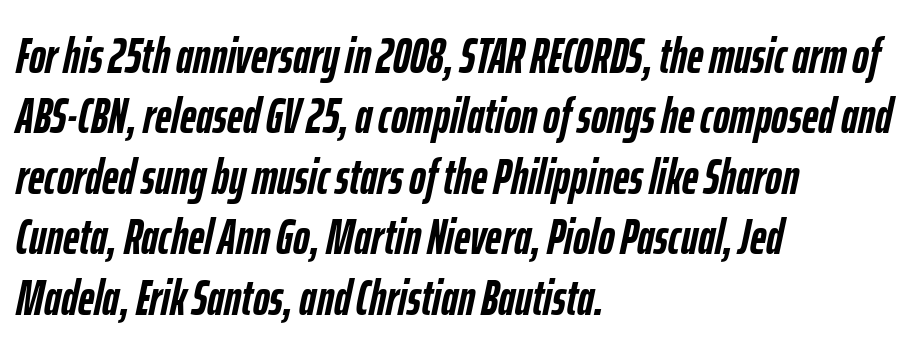
The image shows 50 px semibold, condensed type, italic (leaning right); set left-aligned, line spacing 1.21x, normal letter spacing, not underlined; low stroke contrast and a medium x-height.
